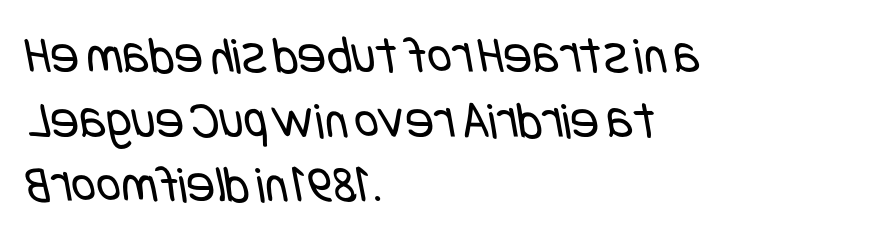
The image shows 53 px regular-weight, condensed sans-serif type; set left-aligned, line spacing 1.22x, normal letter spacing, not underlined; low stroke contrast and a large x-height.
